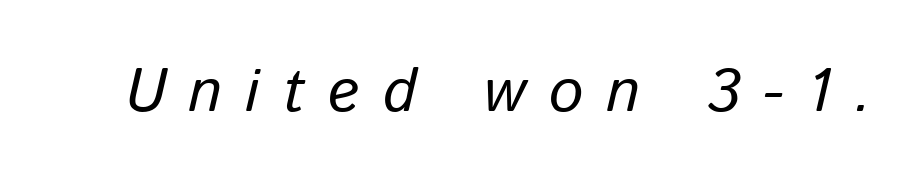
The image shows 61 px regular-weight type, italic (leaning right); set unusually wide letter spacing (+0.38 em), not underlined; low stroke contrast and a medium x-height.
